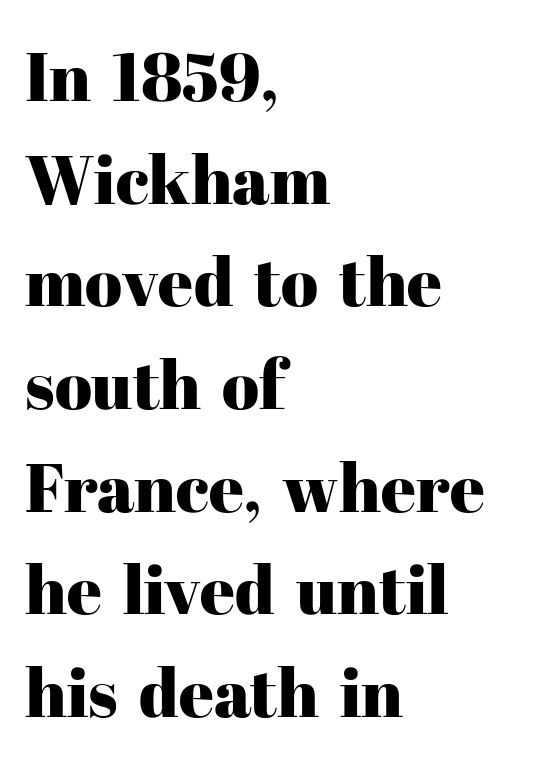
The image shows 68 px serif type, upright; set left-aligned, normal line spacing (1.51x), normal letter spacing, not underlined; high stroke contrast and a medium x-height.
